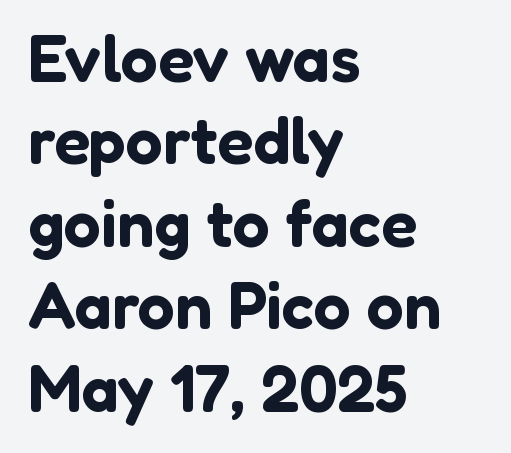
{"serif": "no", "italic": "no", "width": "normal", "stroke_contrast": "low", "x_height": "medium", "monospaced": "no", "underline": "no", "align": "left", "line_spacing": "normal", "line_spacing_ratio": 1.25, "letter_spacing": "normal", "letter_spacing_em": 0.0, "glyph_px": 66}
